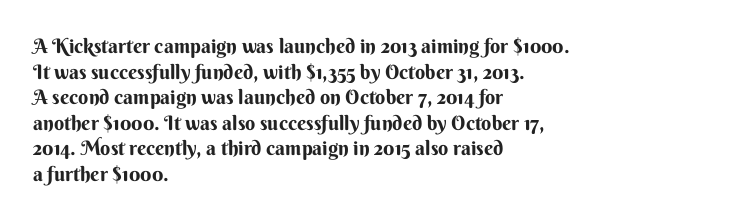
Q: Is the text bold? A: Yes.
Q: Is the text italic (slanted)? A: No, it is upright.
Q: Is the text underlined? A: No.
Q: How is the paragraph aligned? A: Left-aligned.
Q: Is the spacing between letters normal or unusually wide? A: Normal.
Q: Is the spacing between lines tight, normal or loose? A: Normal.
